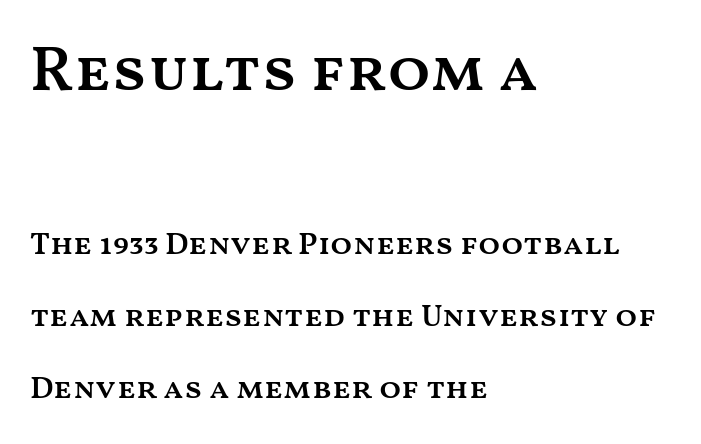
{"italic": "no", "bold": "semi", "weight": "semibold", "width": "wide", "stroke_contrast": "medium", "x_height": "medium", "monospaced": "no", "underline": "no", "align": "left", "line_spacing": "loose", "line_spacing_ratio": 2.26, "letter_spacing": "normal", "letter_spacing_em": 0.0, "larger_block": "first", "size_ratio": 1.97, "glyph_px": 63}
